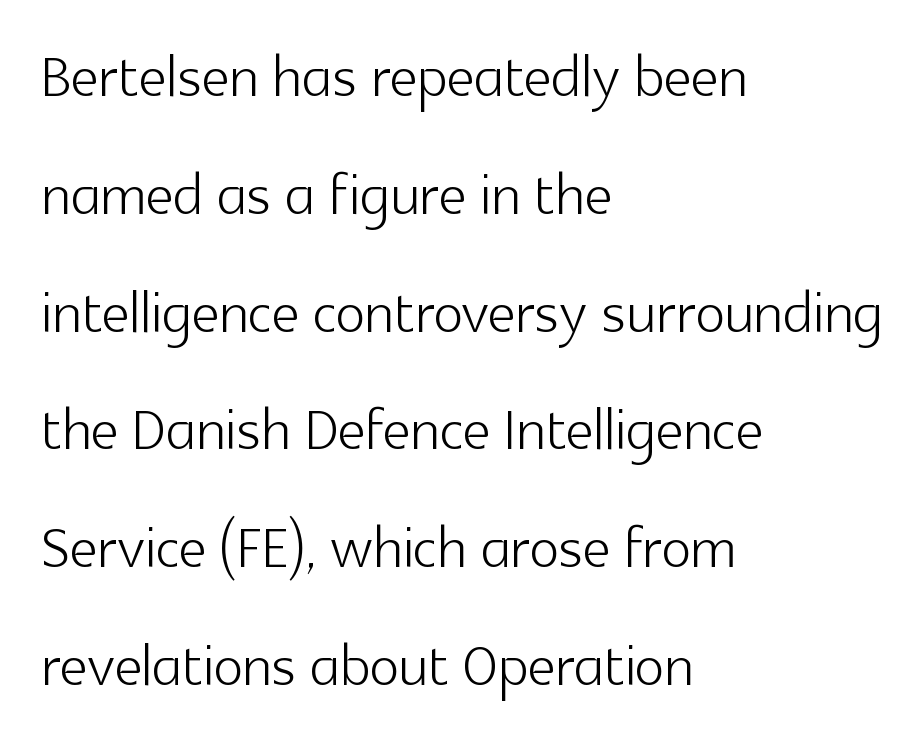
Q: Is the text bold? A: No.
Q: Is the text italic (slanted)? A: No, it is upright.
Q: Is the typeface a serif or a sans-serif typeface? A: Sans-serif.
Q: Is the text underlined? A: No.
Q: How is the paragraph aligned? A: Left-aligned.
Q: Is the spacing between letters normal or unusually wide? A: Normal.
Q: Is the spacing between lines tight, normal or loose? A: Normal.
Q: Width (condensed, normal, or wide)? A: Normal.
Q: x-height? A: Medium.
Q: Monospaced? A: No.
